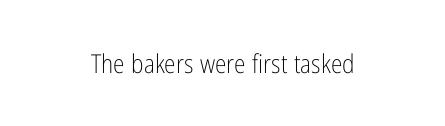
Stems here are at most as thick as an everyday book face. The type sits square on the baseline with zero lean. The rag falls on both sides of this text block equally. The area under the type is left untouched. Look at the tracking — it's just the regular setting, nothing added.
